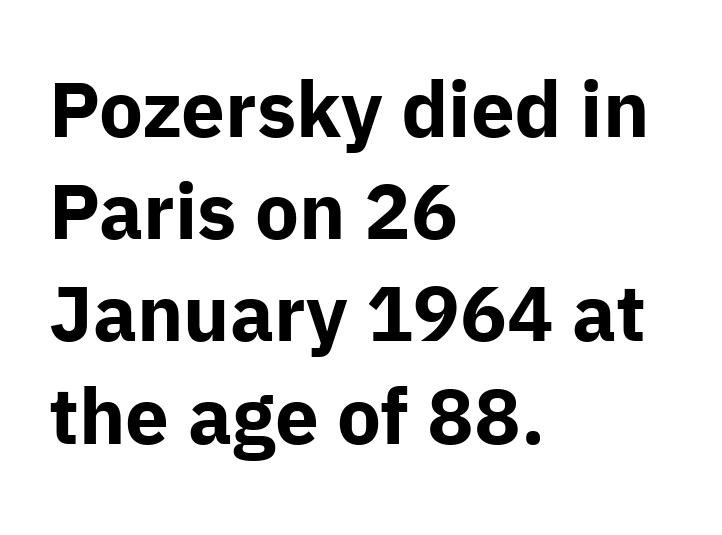
Q: Is the text bold? A: Yes.
Q: Is the text italic (slanted)? A: No, it is upright.
Q: Is the typeface a serif or a sans-serif typeface? A: Sans-serif.
Q: Is the text underlined? A: No.
Q: How is the paragraph aligned? A: Left-aligned.
Q: Is the spacing between letters normal or unusually wide? A: Normal.
Q: Is the spacing between lines tight, normal or loose? A: Normal.
Q: Width (condensed, normal, or wide)? A: Normal.
Q: Stroke contrast? A: Low.
Q: x-height? A: Medium.
Q: Monospaced? A: No.
